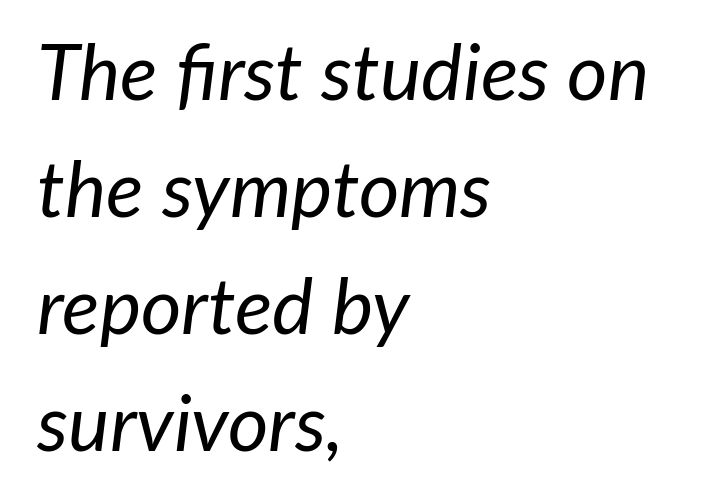
Typeset ragged right — the left edge is the straight one. Observe the lean: these are italic letterforms. Baseline-to-baseline distance is the conventional proportion of letter height. Here the glyphs are tracked normally, forming tight word shapes. Is this a fixed-width face? No — the glyphs have proportional, varying widths. Each row of text sits above clean, open space.
